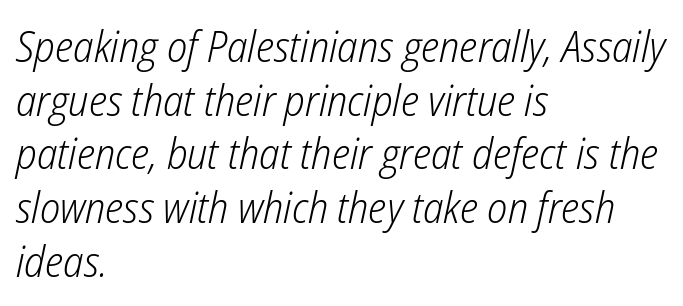
Q: Is the text bold? A: No.
Q: Is the text italic (slanted)? A: Yes, it leans right by about 12 degrees.
Q: Is the text underlined? A: No.
Q: How is the paragraph aligned? A: Left-aligned.
Q: Is the spacing between letters normal or unusually wide? A: Normal.
Q: Is the spacing between lines tight, normal or loose? A: Normal.
Q: Width (condensed, normal, or wide)? A: Condensed.
Q: Stroke contrast? A: Low.
Q: x-height? A: Medium.
Q: Monospaced? A: No.
